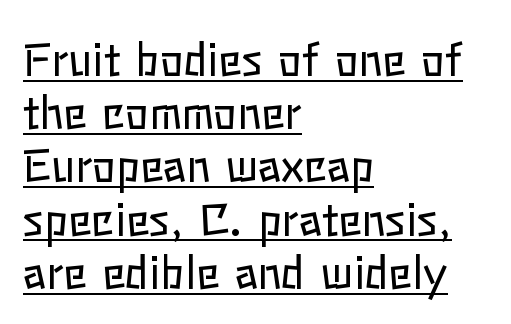
Q: Is the text bold? A: No.
Q: Is the text italic (slanted)? A: No, it is upright.
Q: Is the text underlined? A: Yes.
Q: How is the paragraph aligned? A: Left-aligned.
Q: Is the spacing between letters normal or unusually wide? A: Normal.
Q: Width (condensed, normal, or wide)? A: Normal.
Q: Stroke contrast? A: Low.
Q: x-height? A: Medium.
Q: Monospaced? A: No.
